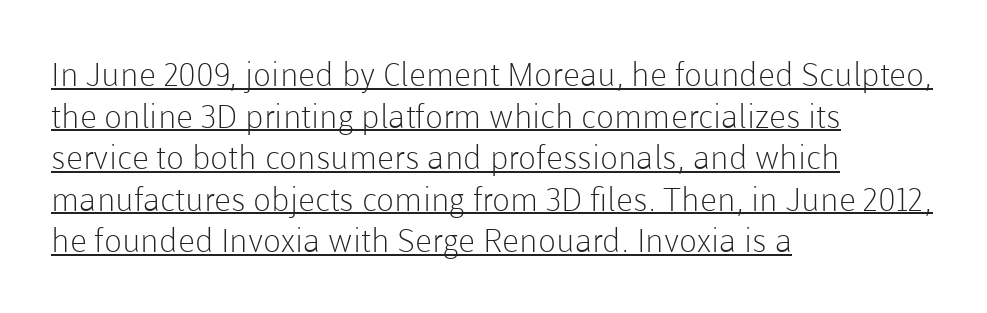
Q: Is the text bold? A: No.
Q: Is the text italic (slanted)? A: No, it is upright.
Q: Is the typeface a serif or a sans-serif typeface? A: Sans-serif.
Q: Is the text underlined? A: Yes.
Q: How is the paragraph aligned? A: Left-aligned.
Q: Is the spacing between letters normal or unusually wide? A: Normal.
Q: Is the spacing between lines tight, normal or loose? A: Normal.
Q: Width (condensed, normal, or wide)? A: Normal.
Q: Stroke contrast? A: Low.
Q: x-height? A: Medium.
Q: Monospaced? A: No.
